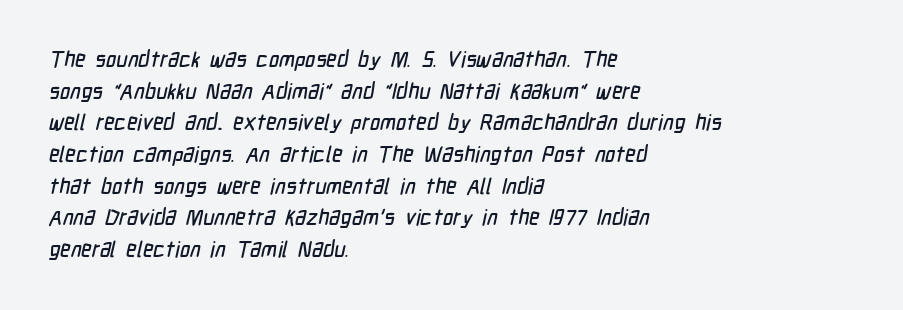
Q: Is the text underlined? A: No.
Q: How is the paragraph aligned? A: Left-aligned.
Q: Is the spacing between letters normal or unusually wide? A: Normal.
Q: Is the spacing between lines tight, normal or loose? A: Normal.
